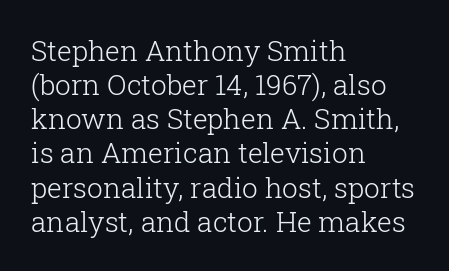
Q: Is the text bold? A: No.
Q: Is the text italic (slanted)? A: No, it is upright.
Q: Is the typeface a serif or a sans-serif typeface? A: Serif.
Q: Is the text underlined? A: No.
Q: How is the paragraph aligned? A: Left-aligned.
Q: Is the spacing between letters normal or unusually wide? A: Normal.
Q: Width (condensed, normal, or wide)? A: Normal.
Q: Stroke contrast? A: Low.
Q: x-height? A: Medium.
Q: Monospaced? A: No.
